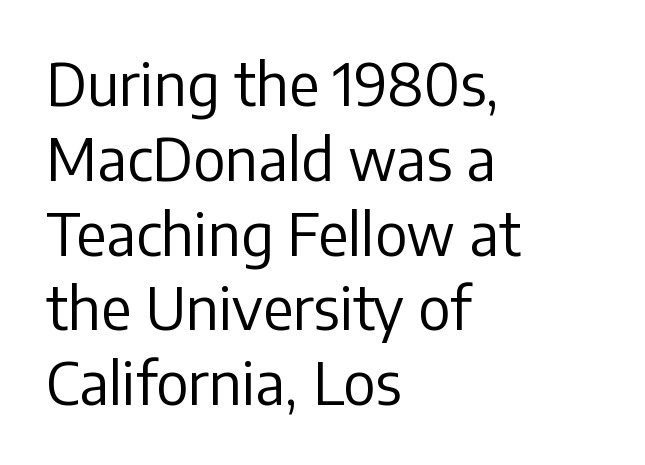
{"serif": "no", "italic": "no", "bold": "no", "weight": "regular", "width": "normal", "stroke_contrast": "low", "x_height": "medium", "monospaced": "no", "underline": "no", "align": "left", "line_spacing": "normal", "line_spacing_ratio": 1.29, "letter_spacing": "normal", "letter_spacing_em": 0.0, "glyph_px": 58}
